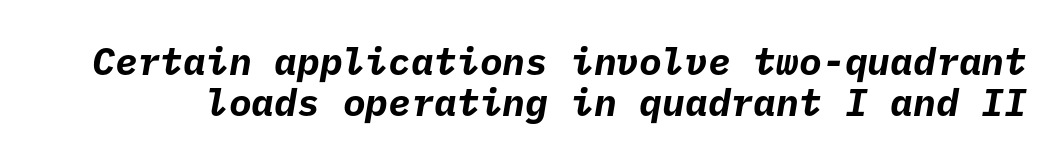
The image shows 38 px bold sans-serif type; set tight line spacing (1.07x), normal letter spacing, not underlined; low stroke contrast and a medium x-height.
